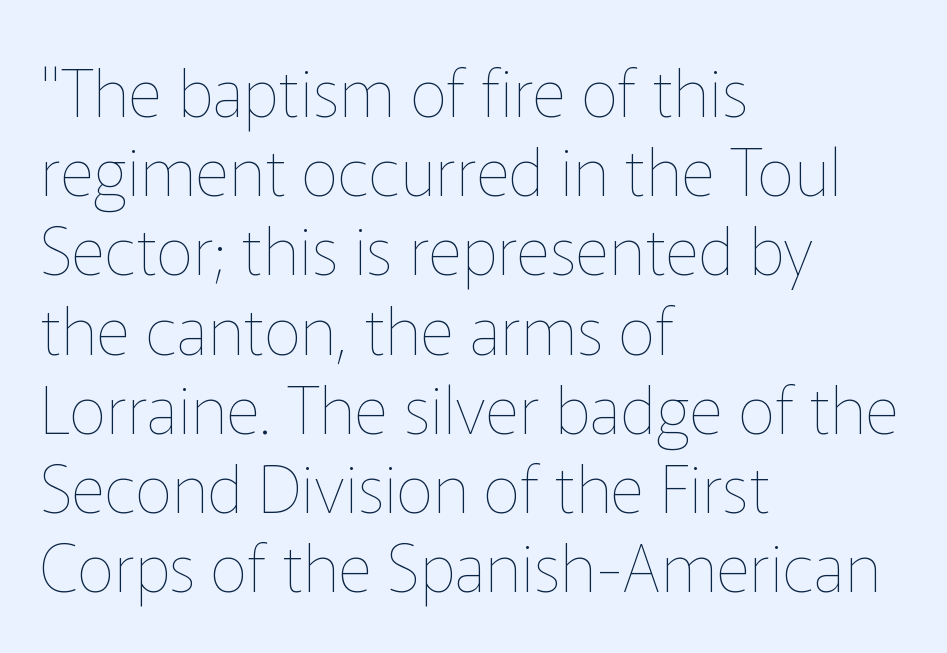
The image shows 66 px thin type, upright; set left-aligned, line spacing 1.2x, normal letter spacing, not underlined; low stroke contrast and a medium x-height.
